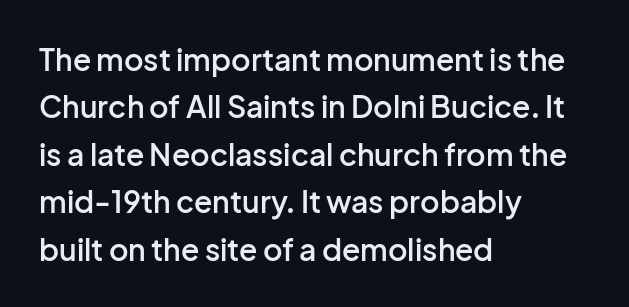
The typeface chosen for these lines omits serifs. Letters rest on an invisible, unmarked baseline. One-word summary of the alignment: left. A typesetter would call this proportional, since set widths differ per character.
